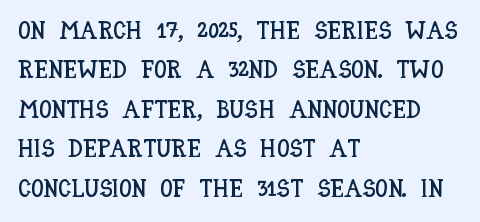
The setting favours the left margin, as ordinary paragraphs usually do. Is there any slant? The stems are plumb. A bare baseline throughout the passage. The letterforms sit shoulder to shoulder at normal distance. These lines sit exactly where default settings would place them.
